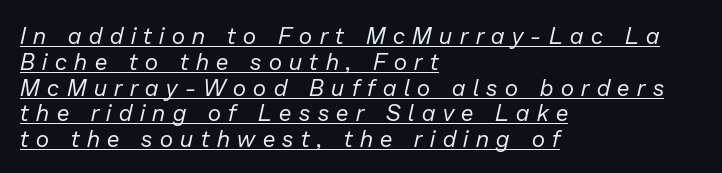
Q: Is the text bold? A: No.
Q: Is the text italic (slanted)? A: Yes, it leans right by about 13 degrees.
Q: Is the text underlined? A: Yes.
Q: How is the paragraph aligned? A: Left-aligned.
Q: Is the spacing between letters normal or unusually wide? A: Unusually wide.
Q: Is the spacing between lines tight, normal or loose? A: Tight.
